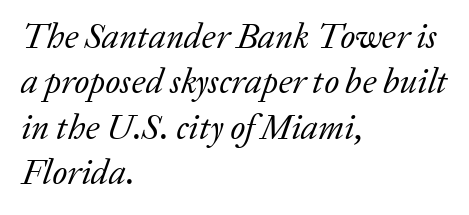
Each letter's strokes conclude with small projecting serifs. The typography opts for an oblique posture over an upright one. Honestly, the letter spacing is just normal — you wouldn't notice it. Reading down the block, your eye returns to a fixed left position each line.
